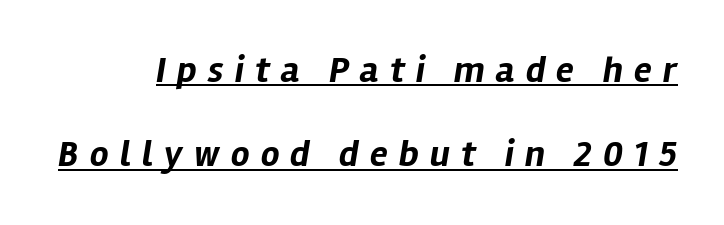
{"italic": "yes", "lean": "right", "slant_degrees": 12, "bold": "yes", "weight": "bold", "width": "normal", "stroke_contrast": "low", "x_height": "medium", "monospaced": "no", "underline": "yes", "line_spacing": "loose", "line_spacing_ratio": 2.28, "letter_spacing": "wide", "letter_spacing_em": 0.3, "glyph_px": 37}
